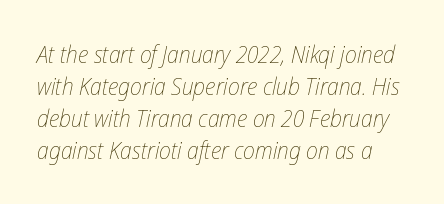
Q: Is the text bold? A: No.
Q: Is the text italic (slanted)? A: Yes, it leans right by about 12 degrees.
Q: Is the text underlined? A: No.
Q: Is the spacing between letters normal or unusually wide? A: Normal.
Q: Is the spacing between lines tight, normal or loose? A: Normal.
